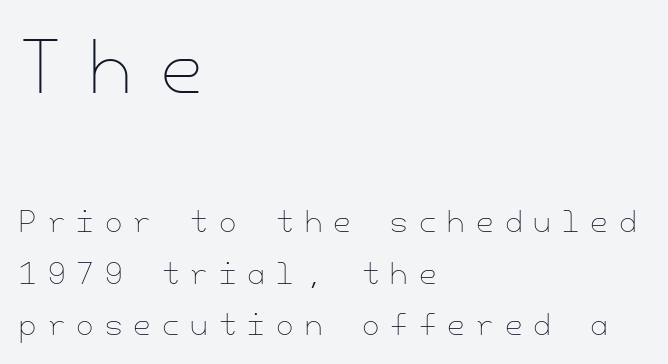
Every row of glyphs begins at an identical x-position on the left. The characters are drawn with everyday or finer stroke widths. Anything drawn beneath the words? Only blank space. Posture: straight, roman, zero tilt. Scale decreases going downward across the two blocks.
